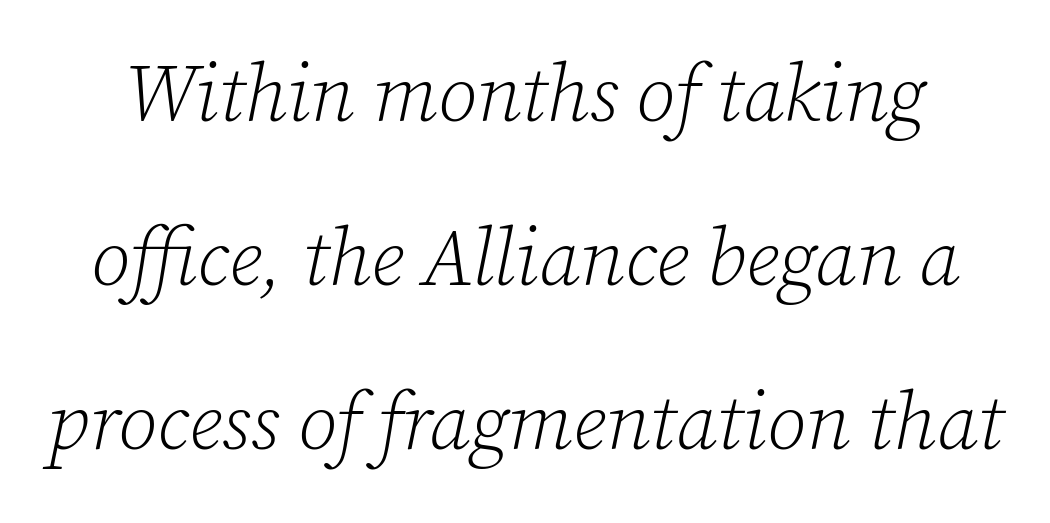
Q: Is the text bold? A: No.
Q: Is the text italic (slanted)? A: Yes, it leans right by about 12 degrees.
Q: Is the typeface a serif or a sans-serif typeface? A: Serif.
Q: Is the text underlined? A: No.
Q: Is the spacing between letters normal or unusually wide? A: Normal.
Q: Is the spacing between lines tight, normal or loose? A: Loose.
Q: Width (condensed, normal, or wide)? A: Normal.
Q: Stroke contrast? A: Low.
Q: x-height? A: Medium.
Q: Monospaced? A: No.
